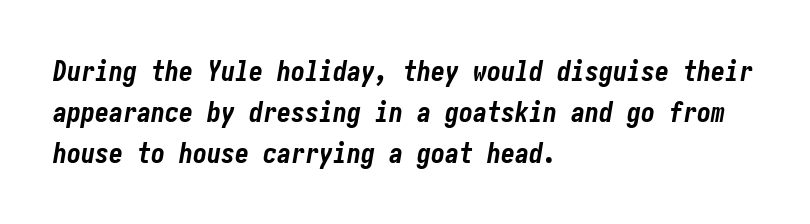
{"italic": "yes", "lean": "right", "slant_degrees": 10, "bold": "yes", "weight": "bold", "width": "condensed", "stroke_contrast": "low", "x_height": "medium", "underline": "no", "align": "left", "line_spacing": "normal", "line_spacing_ratio": 1.46, "letter_spacing": "normal", "letter_spacing_em": 0.0, "glyph_px": 28}
